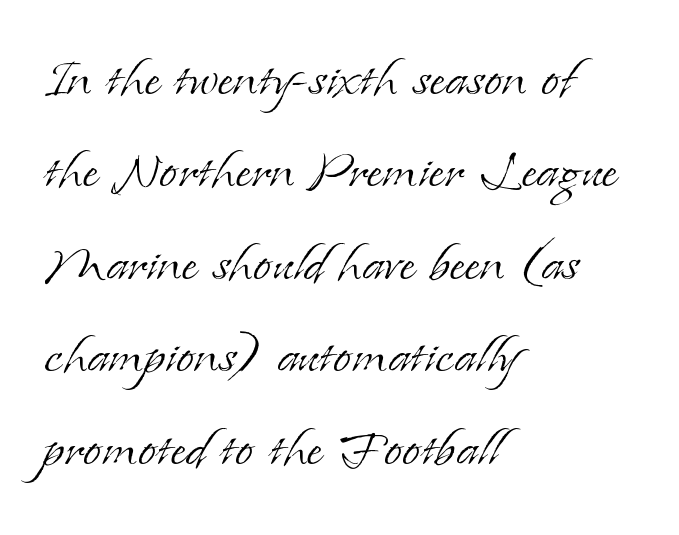
{"serif": "yes", "bold": "no", "weight": "light", "width": "normal", "stroke_contrast": "low", "x_height": "small", "monospaced": "no", "underline": "no", "align": "left", "line_spacing": "normal", "line_spacing_ratio": 1.4, "letter_spacing": "normal", "letter_spacing_em": 0.0, "glyph_px": 66}
